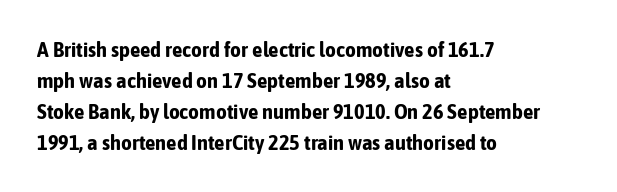
The image shows 21 px bold type, upright; set left-aligned, normal line spacing (1.47x), normal letter spacing, not underlined.
